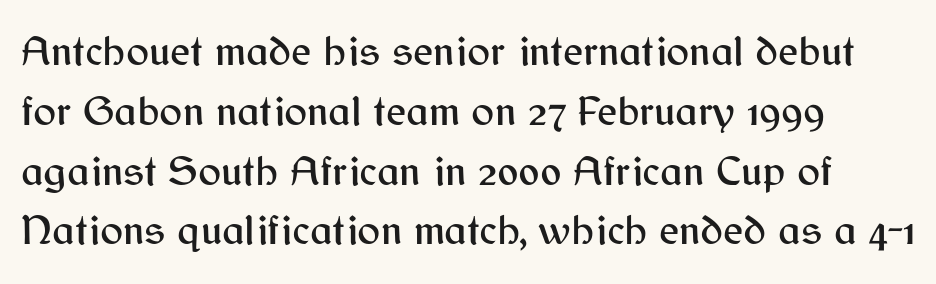
{"serif": "no", "italic": "no", "width": "normal", "stroke_contrast": "medium", "x_height": "medium", "monospaced": "no", "underline": "no", "align": "left", "line_spacing": "normal", "line_spacing_ratio": 1.39, "letter_spacing": "normal", "letter_spacing_em": 0.0, "glyph_px": 43}
